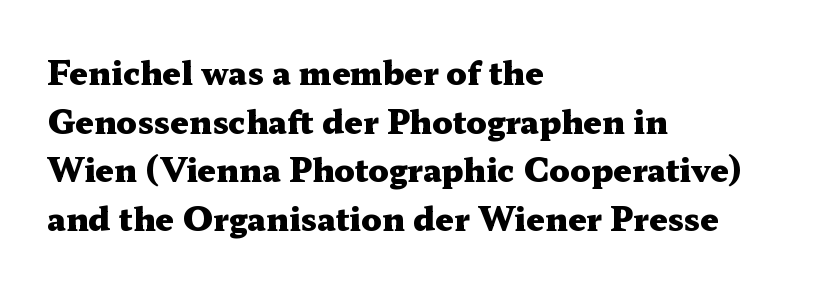
Underline: absent. Proportional: the letters do not fall into vertical columns. The letters carry serifs — small finishing strokes at the ends of their stems. The rag falls on the right side of this text block. The rendering keeps characters at their native spacing.
